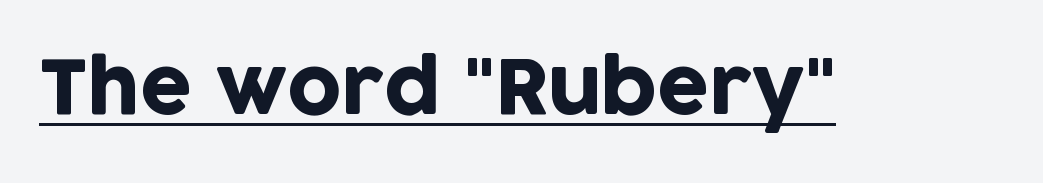
The image shows 74 px sans-serif type, upright; set normal letter spacing, underlined; low stroke contrast and a large x-height.
